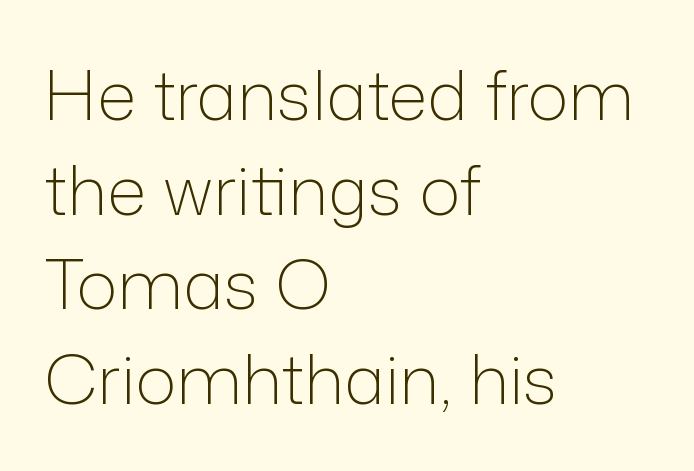
The image shows 69 px light sans-serif type, upright; set left-aligned, normal line spacing (1.37x), normal letter spacing, not underlined; low stroke contrast and a medium x-height.
